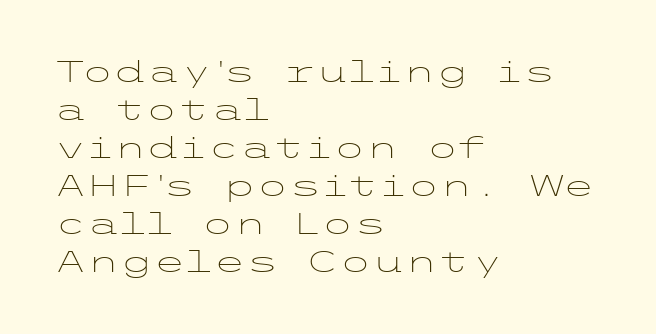
{"serif": "no", "italic": "no", "bold": "no", "weight": "light", "width": "wide", "stroke_contrast": "low", "x_height": "medium", "underline": "no", "align": "left", "line_spacing": "normal", "line_spacing_ratio": 1.27, "letter_spacing": "normal", "letter_spacing_em": 0.0, "glyph_px": 30}
